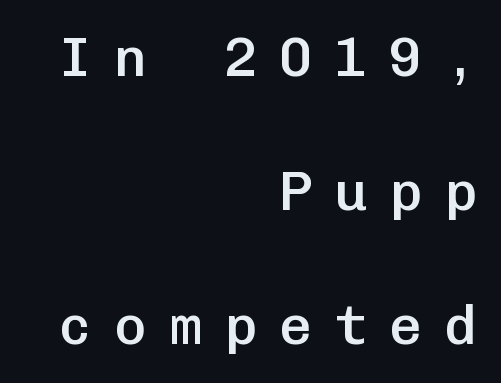
Q: Is the text bold? A: Semi-bold.
Q: Is the text italic (slanted)? A: No, it is upright.
Q: Is the typeface a serif or a sans-serif typeface? A: Sans-serif.
Q: Is the text underlined? A: No.
Q: How is the paragraph aligned? A: Right-aligned.
Q: Is the spacing between letters normal or unusually wide? A: Unusually wide.
Q: Is the spacing between lines tight, normal or loose? A: Loose.
Q: Width (condensed, normal, or wide)? A: Normal.
Q: Stroke contrast? A: Low.
Q: x-height? A: Medium.
Q: Monospaced? A: Yes.
